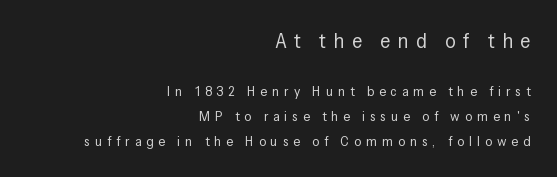
The image shows 21 px text type, upright; set right-aligned, line spacing 1.8x, unusually wide letter spacing (+0.35 em), not underlined; the first (top) block is 1.5x larger.
